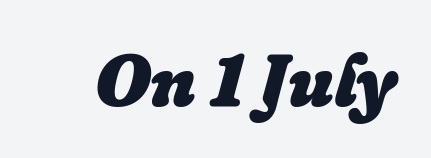
Look at the tracking — it's just the regular setting, nothing added. The face used here is proportionally spaced, like ordinary book or web type. Emphasis by weight is at full strength: bold. Honestly, there is no underline to notice here at all.
